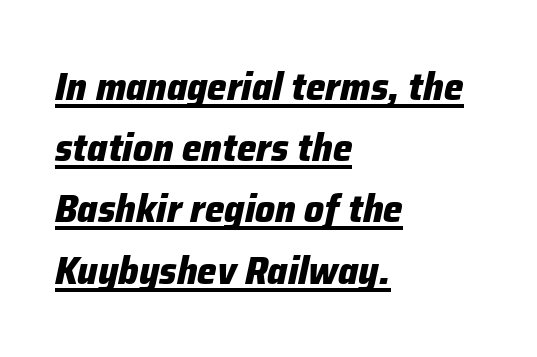
Every row of glyphs begins at an identical x-position on the left. Notice how the stems are inclined rather than vertical — that's the hallmark of italics. Does extra space separate the letters? No, they use regular spacing. Emphasis by weight is at full strength: bold.
